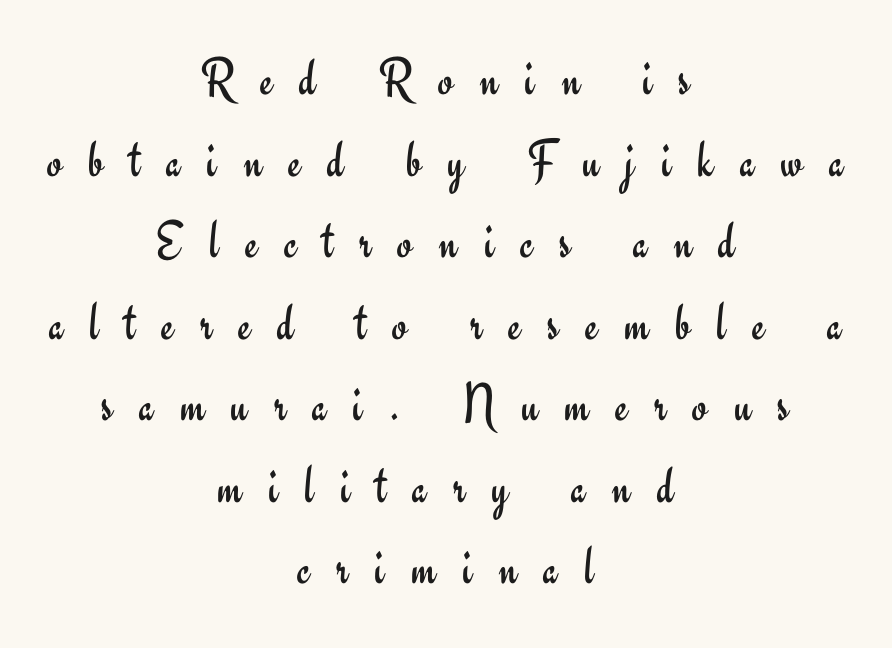
The image shows 54 px regular-weight sans-serif type; set centered, normal line spacing (1.51x), unusually wide letter spacing (+0.49 em), not underlined; low stroke contrast and a small x-height.
